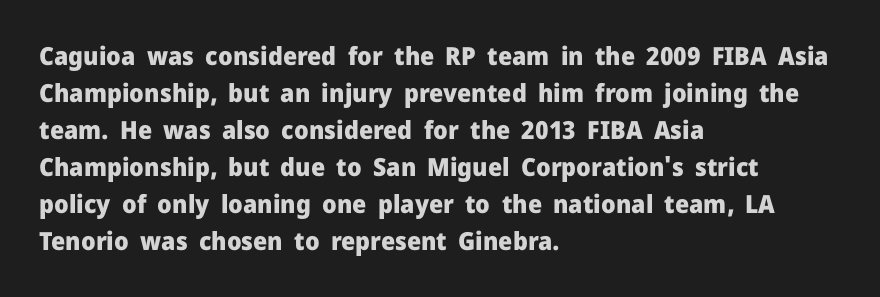
The image shows 25 px bold type, upright; set left-aligned, normal line spacing (1.48x), normal letter spacing, not underlined.
